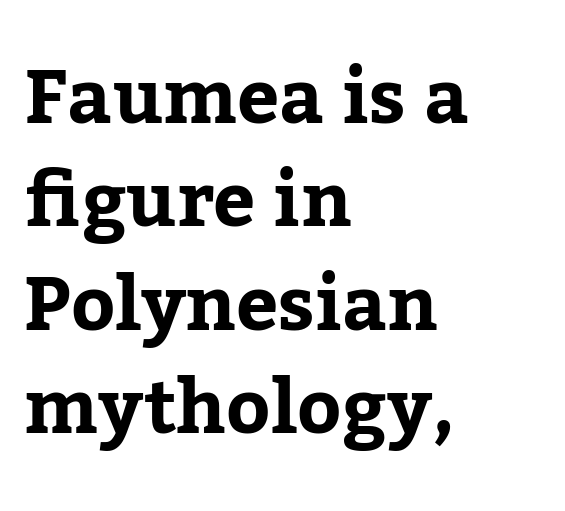
Is the letter spacing exaggerated? No — it looks like the ordinary default. Tall strokes in this sample are plumb rather than angled. The face used here is proportionally spaced, like ordinary book or web type. Check under the words: just untouched page. The rows are spaced the way most documents space them.
